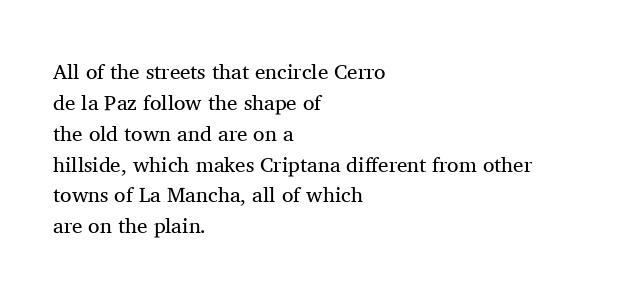
The image shows 21 px text type, upright; set left-aligned, normal line spacing (1.47x), normal letter spacing, not underlined.
